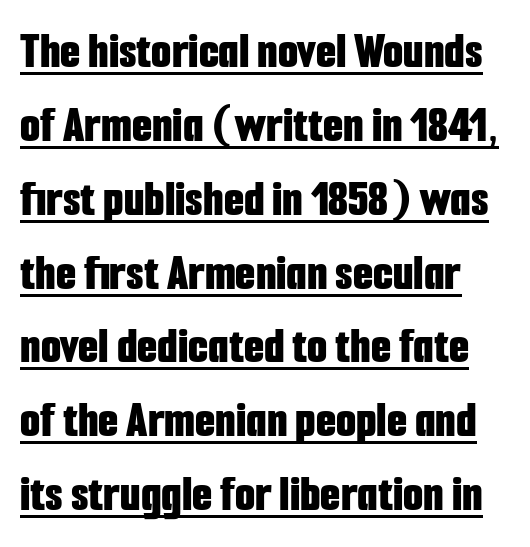
The image shows 52 px bold, condensed sans-serif type, upright; set normal line spacing (1.42x), normal letter spacing, underlined; low stroke contrast and a medium x-height.
